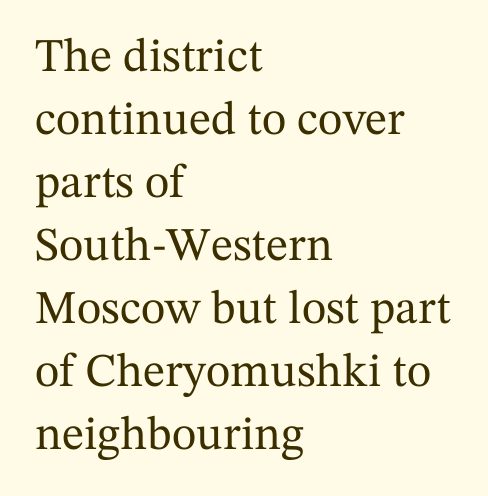
{"serif": "yes", "italic": "no", "width": "normal", "stroke_contrast": "medium", "x_height": "medium", "monospaced": "no", "underline": "no", "align": "left", "line_spacing": "normal", "line_spacing_ratio": 1.34, "letter_spacing": "normal", "letter_spacing_em": 0.0, "glyph_px": 47}
